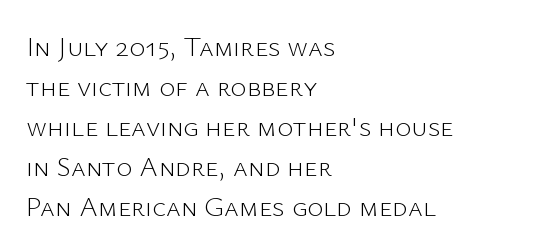
Q: Is the text bold? A: No.
Q: Is the text italic (slanted)? A: No, it is upright.
Q: Is the typeface a serif or a sans-serif typeface? A: Sans-serif.
Q: Is the text underlined? A: No.
Q: How is the paragraph aligned? A: Left-aligned.
Q: Is the spacing between letters normal or unusually wide? A: Normal.
Q: Is the spacing between lines tight, normal or loose? A: Normal.
Q: Width (condensed, normal, or wide)? A: Normal.
Q: Stroke contrast? A: Low.
Q: x-height? A: Medium.
Q: Monospaced? A: No.
